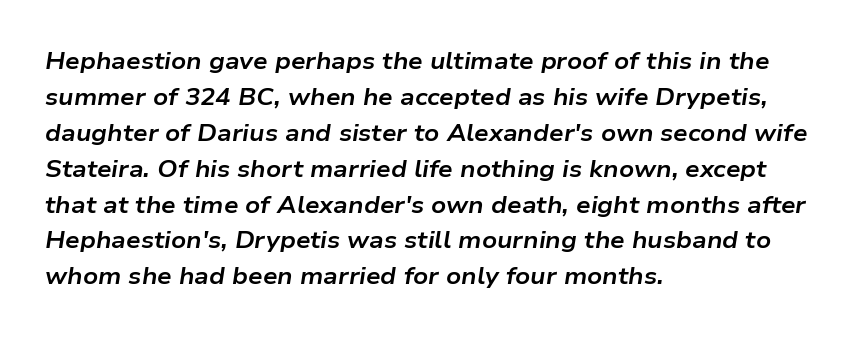
The passage is arranged the way most books set body copy — flush left. I'd describe the lettering as bold — thick and assertive. The rendering keeps characters at their native spacing. Students, observe: this is what conventionally led text looks like.
